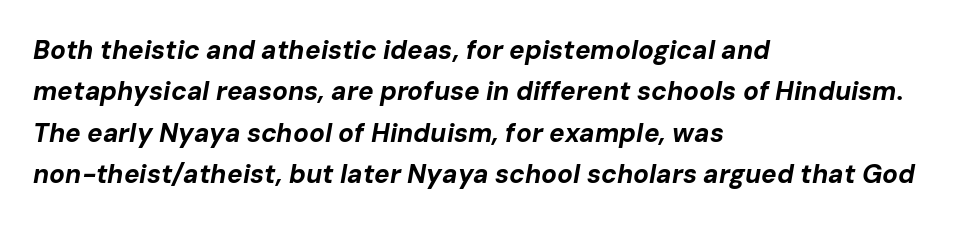
The image shows 26 px bold type, italic (leaning right); set left-aligned, normal line spacing (1.59x), normal letter spacing, not underlined.
